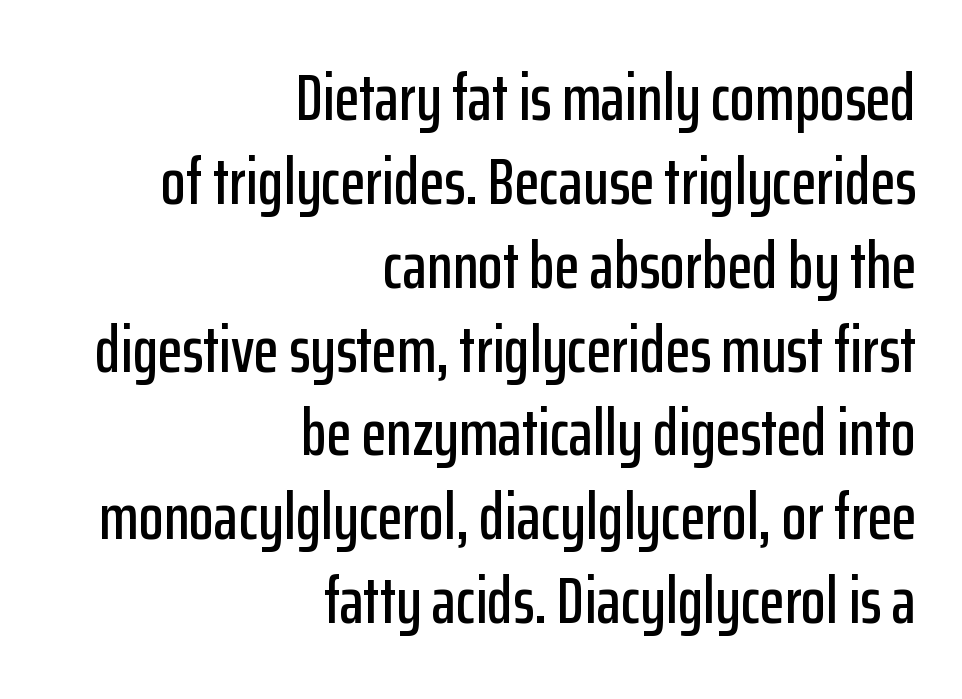
The image shows 65 px condensed sans-serif type, upright; set right-aligned, normal line spacing (1.29x), normal letter spacing, not underlined; low stroke contrast and a medium x-height.
